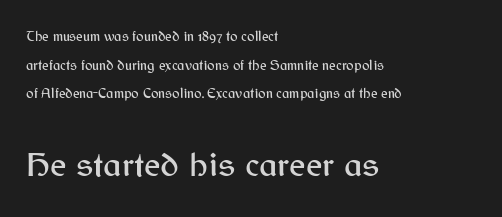
Q: Is the text italic (slanted)? A: No, it is upright.
Q: Is the typeface a serif or a sans-serif typeface? A: Sans-serif.
Q: Is the text underlined? A: No.
Q: How is the paragraph aligned? A: Left-aligned.
Q: Is the spacing between letters normal or unusually wide? A: Normal.
Q: Is the spacing between lines tight, normal or loose? A: Loose.
Q: Which block of text is set in a larger size, the first (top) or the second (bottom)? A: The second (bottom) one.
Q: Width (condensed, normal, or wide)? A: Normal.
Q: Stroke contrast? A: Medium.
Q: x-height? A: Medium.
Q: Monospaced? A: No.
